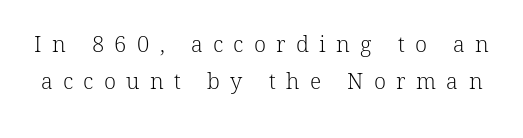
The image shows 22 px text type, upright; set normal line spacing (1.67x), unusually wide letter spacing (+0.47 em), not underlined.
